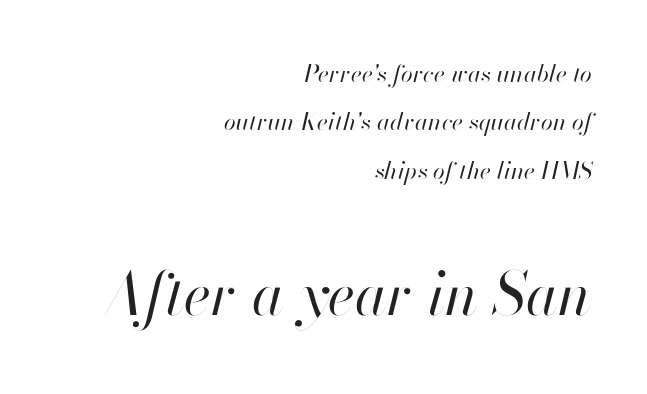
The weight tops out at a normal text grade. A typesetter would mark this as italic. A typesetter would call this leading open, well beyond the default. In CSS terms this would be text-align: right. A bare baseline throughout the passage.
